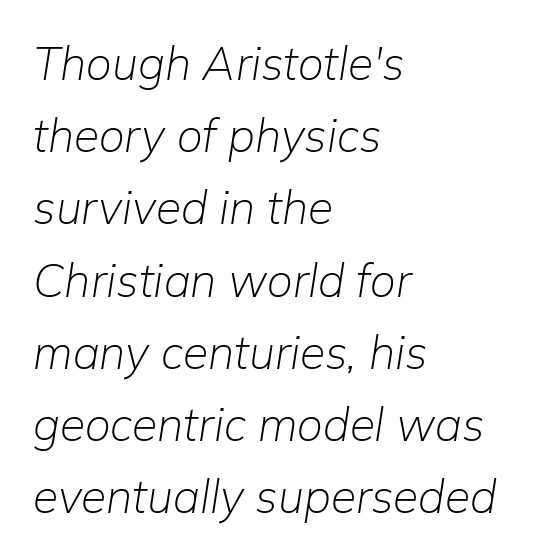
Q: Is the text bold? A: No.
Q: Is the text italic (slanted)? A: Yes, it leans right by about 9 degrees.
Q: Is the text underlined? A: No.
Q: How is the paragraph aligned? A: Left-aligned.
Q: Is the spacing between letters normal or unusually wide? A: Normal.
Q: Is the spacing between lines tight, normal or loose? A: Normal.
Q: Width (condensed, normal, or wide)? A: Normal.
Q: Stroke contrast? A: Low.
Q: x-height? A: Medium.
Q: Monospaced? A: No.
